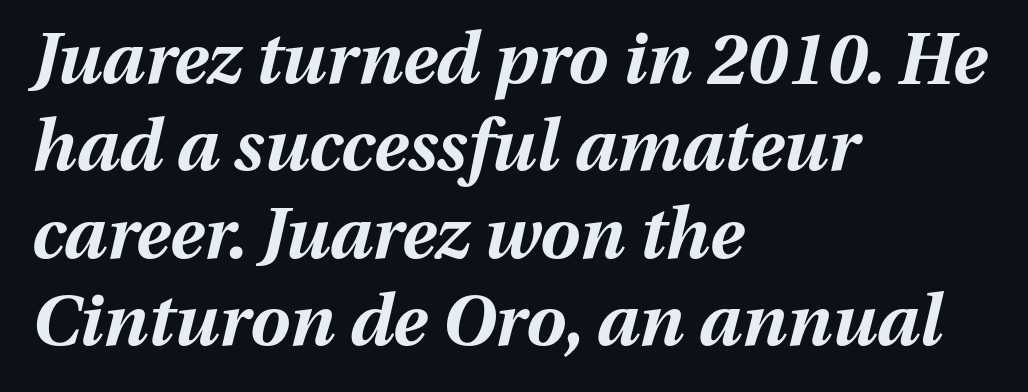
If you drew a ruler down the left edge, every line would touch it. Students, note that the glyphs here touch the page at normal intervals. Observe the lean: these are italic letterforms. The rendering uses a bold face; every stroke is thick and dark. You could not count columns in this text — the font is proportionally spaced. Rule under the text: the space is simply empty.
